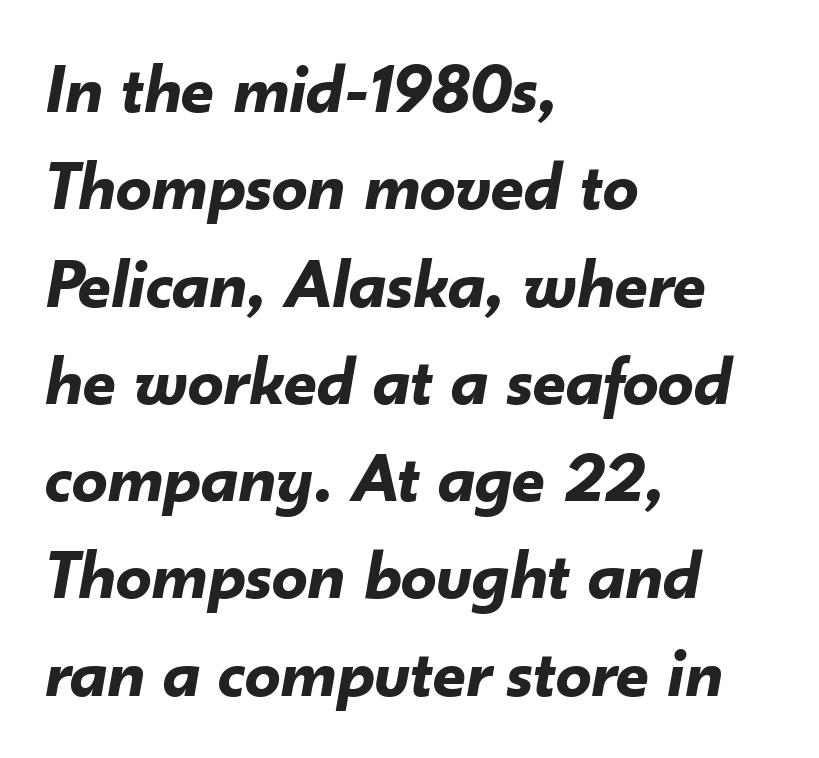
The image shows 71 px bold type, italic (leaning right); set left-aligned, normal line spacing (1.37x), normal letter spacing, not underlined; low stroke contrast and a small x-height.
